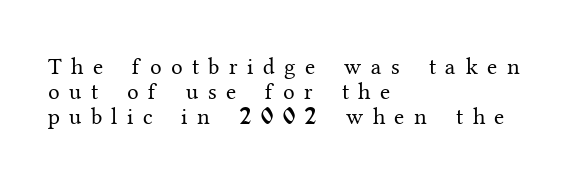
No extra ink here — the face is not bold. Loose tracking; the words dissolve into strings of separated letters. The axis of the letterforms is exactly vertical. The vertical gap from one line to the next is small.
